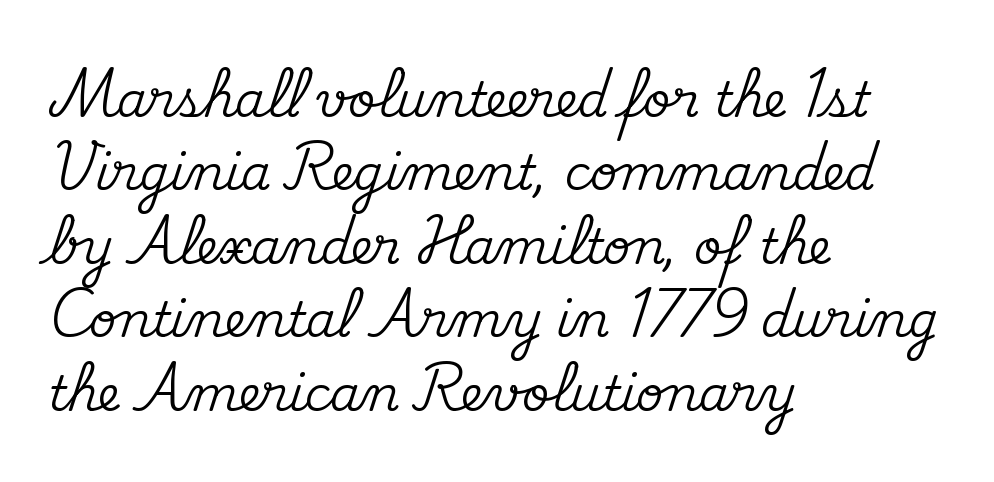
The image shows 48 px serif type; set left-aligned, normal line spacing (1.53x), normal letter spacing, not underlined; medium stroke contrast and a small x-height.
